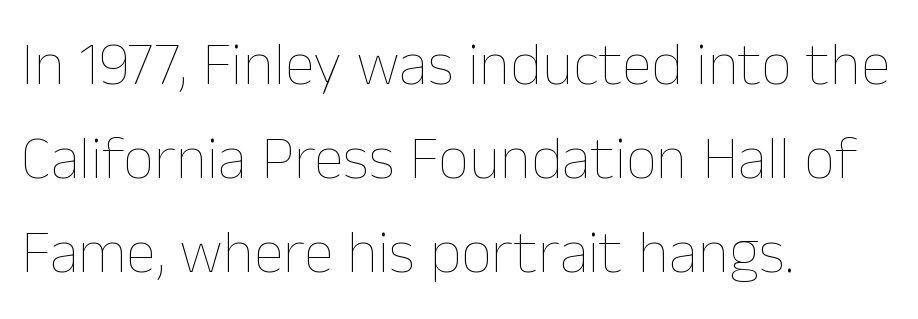
The type is set solid horizontally, with unmodified tracking. Plain, unruled lines of type. Ascenders rise straight up at ninety degrees. Reading down the column, the eye jumps a familiar distance to each next line. Varying glyph widths throughout — classic text-font behaviour.
